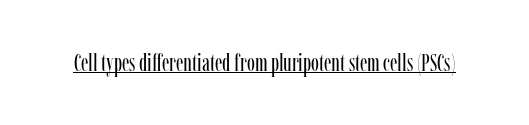
{"italic": "no", "bold": "no", "underline": "yes", "letter_spacing": "normal", "letter_spacing_em": 0.0, "glyph_px": 24}
